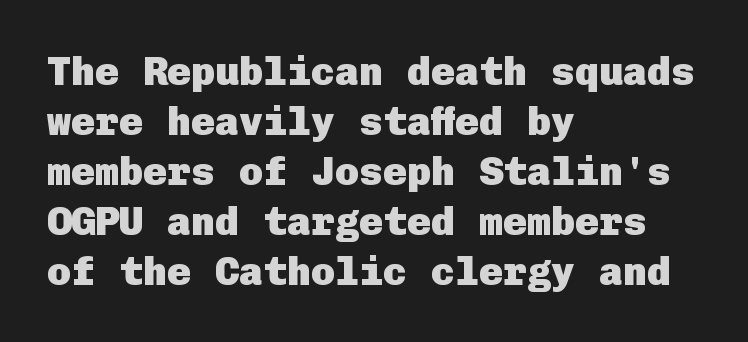
Q: Is the text bold? A: Yes.
Q: Is the text italic (slanted)? A: No, it is upright.
Q: Is the typeface a serif or a sans-serif typeface? A: Sans-serif.
Q: Is the text underlined? A: No.
Q: How is the paragraph aligned? A: Left-aligned.
Q: Is the spacing between letters normal or unusually wide? A: Normal.
Q: Is the spacing between lines tight, normal or loose? A: Normal.
Q: Width (condensed, normal, or wide)? A: Normal.
Q: Stroke contrast? A: Low.
Q: x-height? A: Medium.
